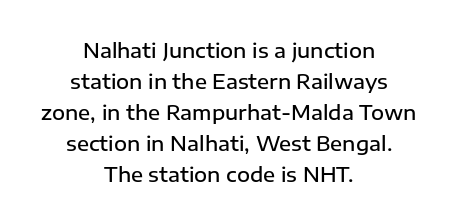
Q: Is the text bold? A: Semi-bold.
Q: Is the text italic (slanted)? A: No, it is upright.
Q: Is the text underlined? A: No.
Q: How is the paragraph aligned? A: Centered.
Q: Is the spacing between letters normal or unusually wide? A: Normal.
Q: Is the spacing between lines tight, normal or loose? A: Normal.
